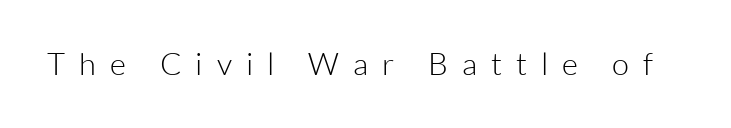
Q: Is the text bold? A: No.
Q: Is the text italic (slanted)? A: No, it is upright.
Q: Is the typeface a serif or a sans-serif typeface? A: Sans-serif.
Q: Is the text underlined? A: No.
Q: Is the spacing between letters normal or unusually wide? A: Unusually wide.
Q: Width (condensed, normal, or wide)? A: Normal.
Q: Stroke contrast? A: Low.
Q: x-height? A: Medium.
Q: Monospaced? A: No.
